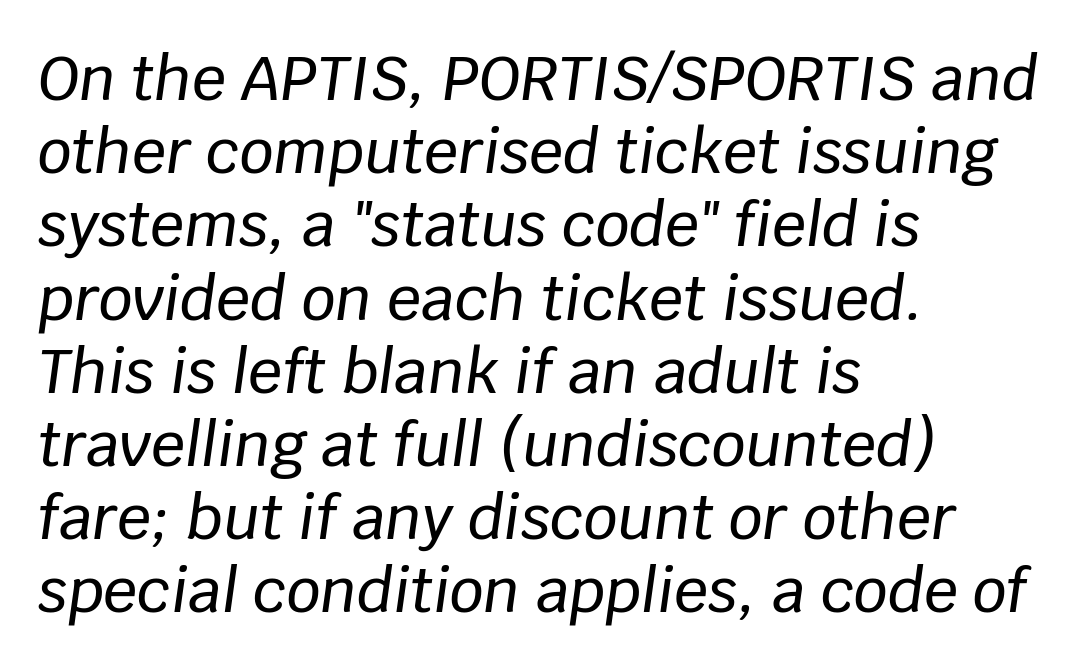
Q: Is the text italic (slanted)? A: Yes, it leans right by about 8 degrees.
Q: Is the text underlined? A: No.
Q: How is the paragraph aligned? A: Left-aligned.
Q: Is the spacing between letters normal or unusually wide? A: Normal.
Q: Width (condensed, normal, or wide)? A: Normal.
Q: Stroke contrast? A: Low.
Q: x-height? A: Large.
Q: Monospaced? A: No.
